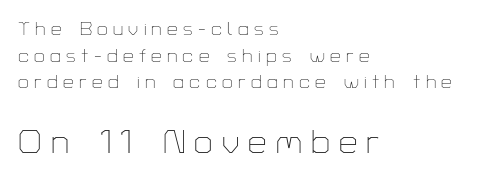
Q: Is the text bold? A: No.
Q: Is the text italic (slanted)? A: No, it is upright.
Q: Is the typeface a serif or a sans-serif typeface? A: Sans-serif.
Q: Is the text underlined? A: No.
Q: How is the paragraph aligned? A: Left-aligned.
Q: Is the spacing between letters normal or unusually wide? A: Unusually wide.
Q: Is the spacing between lines tight, normal or loose? A: Normal.
Q: Which block of text is set in a larger size, the first (top) or the second (bottom)? A: The second (bottom) one.
Q: Width (condensed, normal, or wide)? A: Normal.
Q: Stroke contrast? A: Low.
Q: x-height? A: Medium.
Q: Monospaced? A: No.
